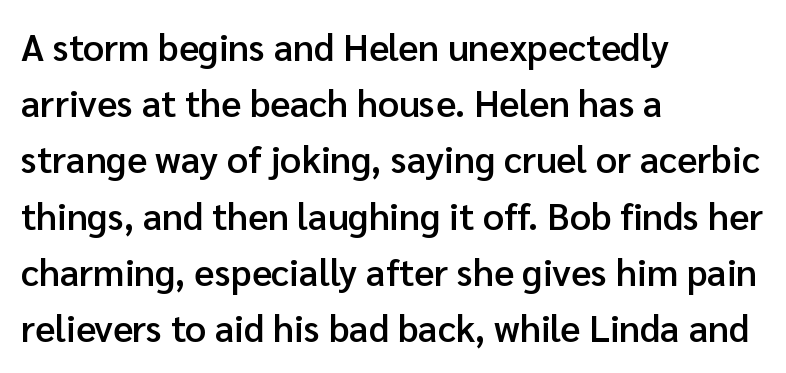
Note: no serifs on the glyphs. Vertically, the passage feels balanced, rows spaced as you'd expect. This rendering uses left alignment, leaving the right contour irregular. Does the weight exceed regular? Yes, but only to semibold.
